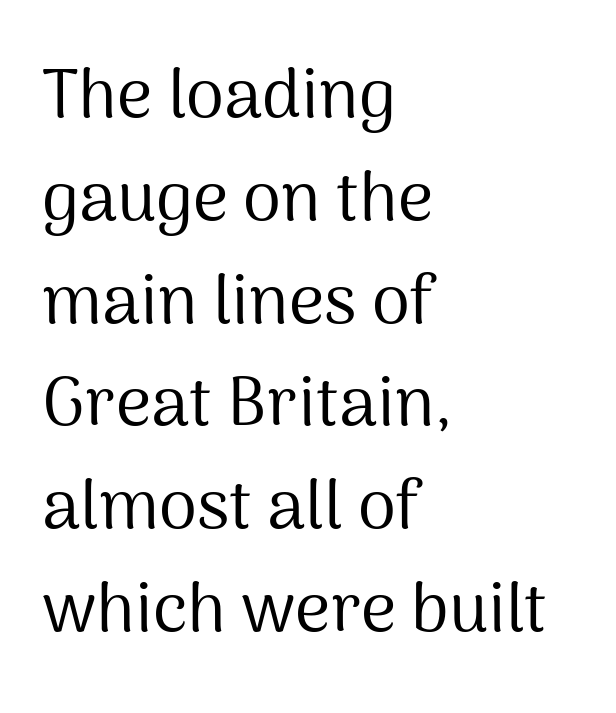
Q: Is the text bold? A: No.
Q: Is the text italic (slanted)? A: No, it is upright.
Q: Is the typeface a serif or a sans-serif typeface? A: Sans-serif.
Q: Is the text underlined? A: No.
Q: How is the paragraph aligned? A: Left-aligned.
Q: Is the spacing between letters normal or unusually wide? A: Normal.
Q: Is the spacing between lines tight, normal or loose? A: Normal.
Q: Width (condensed, normal, or wide)? A: Normal.
Q: Stroke contrast? A: Medium.
Q: x-height? A: Medium.
Q: Monospaced? A: No.
